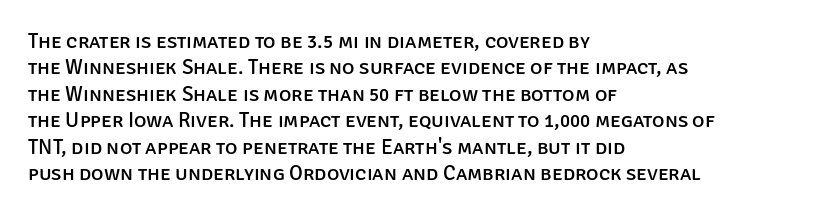
Is there much room between lines? A standard amount, neither cramped nor airy. The line texture is even and compact thanks to regular tracking. In terms of posture, this sample is upright. The paragraph has a hard left edge and a soft right edge. The strip under each line holds only bare page.
